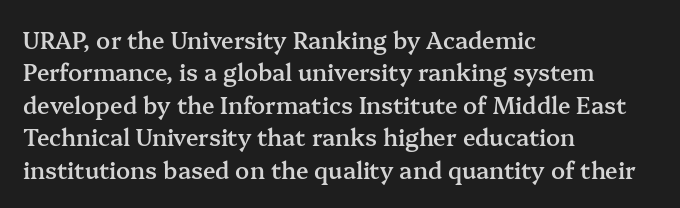
{"italic": "no", "bold": "semi", "underline": "no", "align": "left", "line_spacing": "normal", "line_spacing_ratio": 1.41, "letter_spacing": "normal", "letter_spacing_em": 0.0, "glyph_px": 23}
